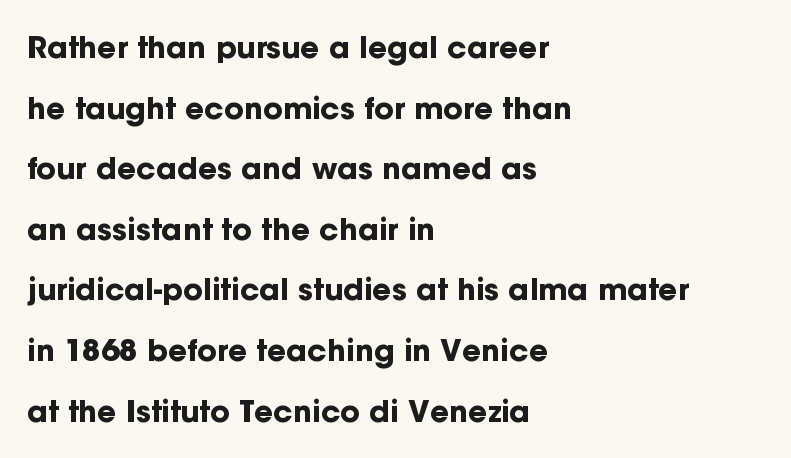
Q: Is the text bold? A: Yes.
Q: Is the text italic (slanted)? A: No, it is upright.
Q: Is the typeface a serif or a sans-serif typeface? A: Sans-serif.
Q: Is the text underlined? A: No.
Q: How is the paragraph aligned? A: Left-aligned.
Q: Is the spacing between letters normal or unusually wide? A: Normal.
Q: Is the spacing between lines tight, normal or loose? A: Loose.
Q: Width (condensed, normal, or wide)? A: Normal.
Q: Stroke contrast? A: Low.
Q: x-height? A: Medium.
Q: Monospaced? A: No.
